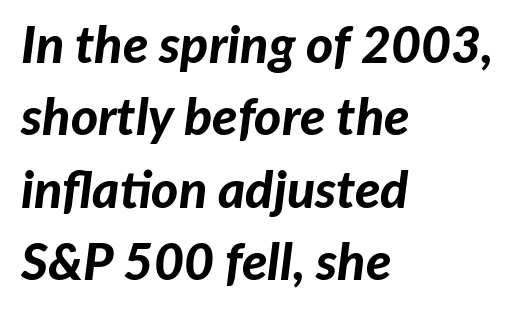
{"italic": "yes", "lean": "right", "slant_degrees": 7, "bold": "yes", "weight": "bold", "width": "normal", "stroke_contrast": "low", "x_height": "medium", "monospaced": "no", "underline": "no", "align": "left", "line_spacing": "normal", "line_spacing_ratio": 1.39, "letter_spacing": "normal", "letter_spacing_em": 0.0, "glyph_px": 52}
